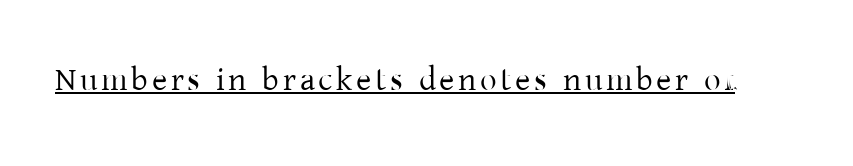
Q: Is the text italic (slanted)? A: No, it is upright.
Q: Is the typeface a serif or a sans-serif typeface? A: Serif.
Q: Is the text underlined? A: Yes.
Q: Width (condensed, normal, or wide)? A: Normal.
Q: Stroke contrast? A: Low.
Q: x-height? A: Medium.
Q: Monospaced? A: No.
